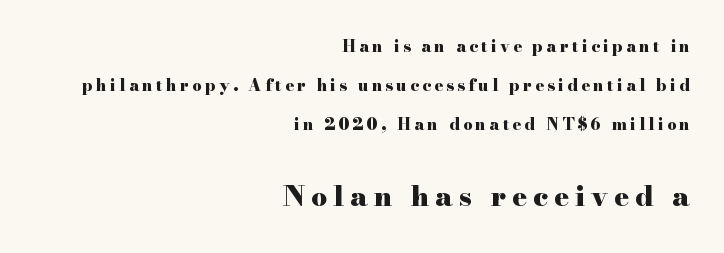
Q: Is the text bold? A: Yes.
Q: Is the text italic (slanted)? A: No, it is upright.
Q: Is the typeface a serif or a sans-serif typeface? A: Serif.
Q: Is the text underlined? A: No.
Q: How is the paragraph aligned? A: Right-aligned.
Q: Is the spacing between letters normal or unusually wide? A: Unusually wide.
Q: Is the spacing between lines tight, normal or loose? A: Loose.
Q: Which block of text is set in a larger size, the first (top) or the second (bottom)? A: The second (bottom) one.
Q: Width (condensed, normal, or wide)? A: Wide.
Q: Stroke contrast? A: High.
Q: x-height? A: Small.
Q: Monospaced? A: No.
